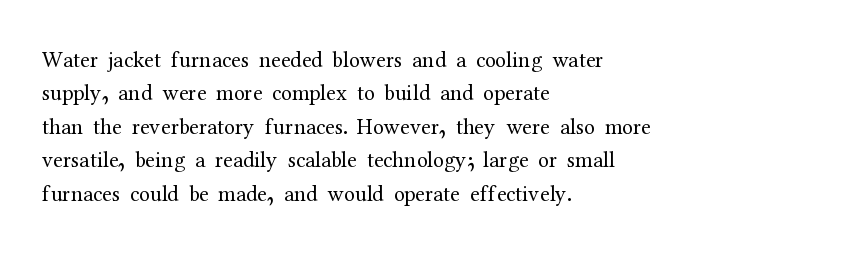
The image shows 22 px text type, upright; set left-aligned, normal line spacing (1.52x), normal letter spacing, not underlined.
